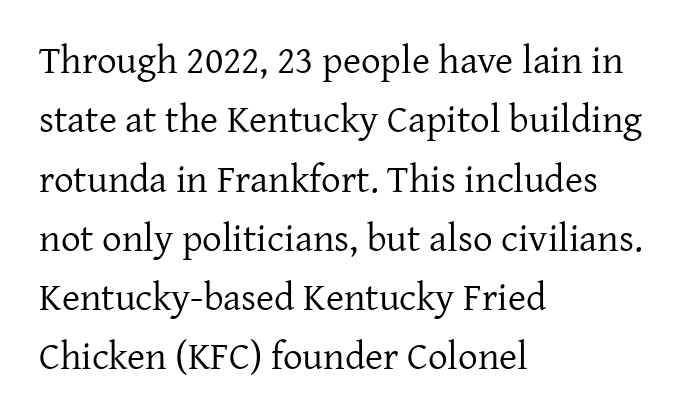
Compared with typical body copy, the letter spacing here is the same. Quick note: underline off. The text block is weighted toward the left margin, trailing off unevenly rightward. The face used here is seriffed, in the tradition of book romans. The lettering holds an erect, upright posture throughout. Think standard paragraph weight, or any step lighter than that.
